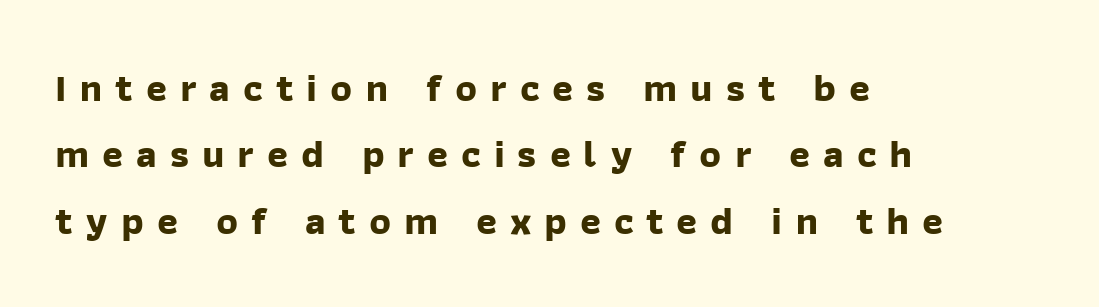
The image shows 40 px bold sans-serif type; set left-aligned, normal line spacing (1.66x), unusually wide letter spacing (+0.32 em), not underlined; low stroke contrast and a medium x-height.
